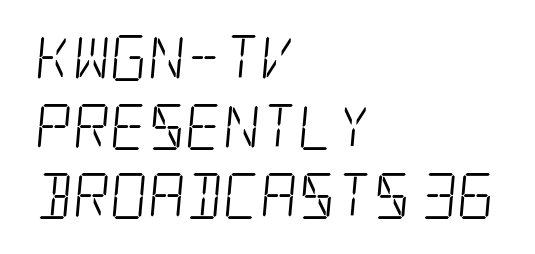
The image shows 46 px light, condensed serif type; set left-aligned, normal line spacing (1.5x), normal letter spacing, not underlined; low stroke contrast and a large x-height.
